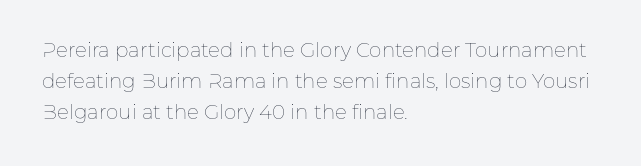
Between one letter and the next there's only the usual sliver of space. Letters rest on an invisible, unmarked baseline. Does the copy run flush right? No — it runs flush left. Nothing heavy about these letters — not bold at all.
